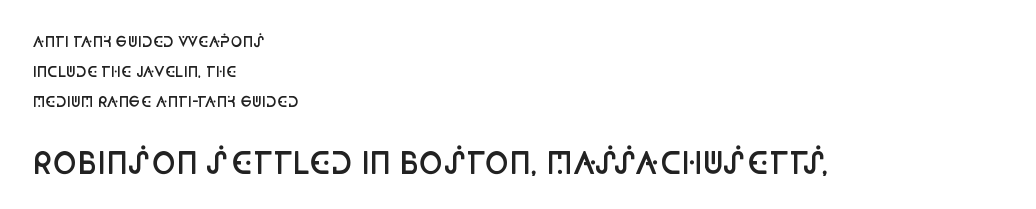
Q: Is the text bold? A: Semi-bold.
Q: Is the text italic (slanted)? A: No, it is upright.
Q: Is the typeface a serif or a sans-serif typeface? A: Sans-serif.
Q: Is the text underlined? A: No.
Q: How is the paragraph aligned? A: Left-aligned.
Q: Is the spacing between letters normal or unusually wide? A: Normal.
Q: Is the spacing between lines tight, normal or loose? A: Loose.
Q: Which block of text is set in a larger size, the first (top) or the second (bottom)? A: The second (bottom) one.
Q: Width (condensed, normal, or wide)? A: Condensed.
Q: Stroke contrast? A: Low.
Q: x-height? A: Large.
Q: Monospaced? A: No.
